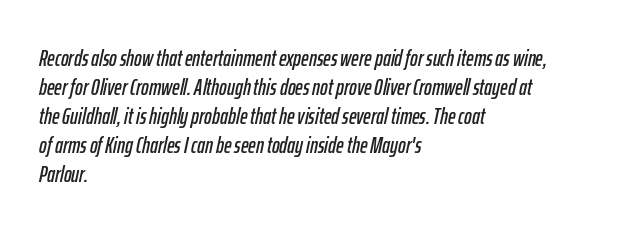
Q: Is the text italic (slanted)? A: Yes, it leans right by about 12 degrees.
Q: Is the text underlined? A: No.
Q: How is the paragraph aligned? A: Left-aligned.
Q: Is the spacing between letters normal or unusually wide? A: Normal.
Q: Is the spacing between lines tight, normal or loose? A: Normal.
